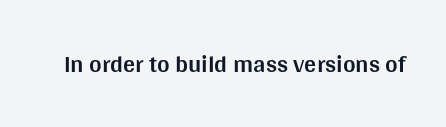
{"italic": "no", "bold": "yes", "underline": "no", "letter_spacing": "normal", "letter_spacing_em": 0.0, "glyph_px": 24}
